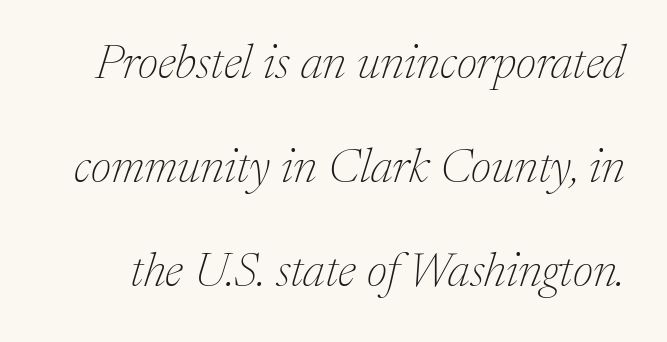
The image shows 48 px thin serif type, italic (leaning right); set loose line spacing (2.17x), normal letter spacing, not underlined; medium stroke contrast and a medium x-height.
